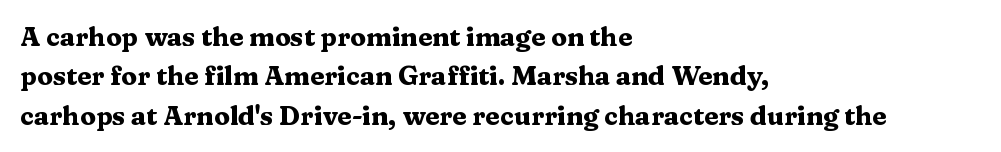
{"italic": "no", "bold": "yes", "underline": "no", "align": "left", "line_spacing": "normal", "line_spacing_ratio": 1.51, "letter_spacing": "normal", "letter_spacing_em": 0.0, "glyph_px": 26}
